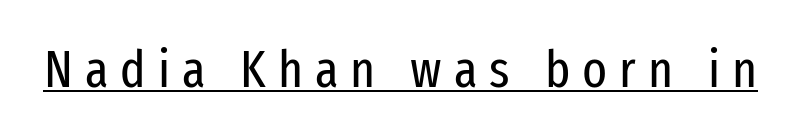
Q: Is the text bold? A: No.
Q: Is the text italic (slanted)? A: No, it is upright.
Q: Is the typeface a serif or a sans-serif typeface? A: Sans-serif.
Q: Is the text underlined? A: Yes.
Q: Is the spacing between letters normal or unusually wide? A: Unusually wide.
Q: Width (condensed, normal, or wide)? A: Condensed.
Q: Stroke contrast? A: Low.
Q: x-height? A: Medium.
Q: Monospaced? A: No.
